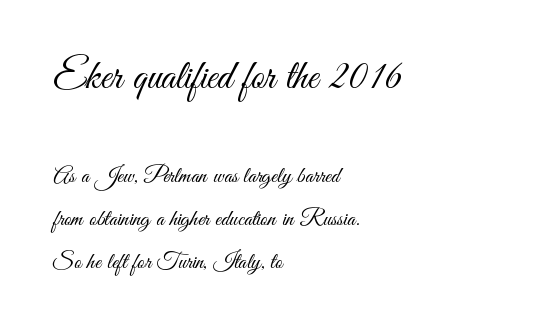
Caption: upper text group enlarged, lower text group reduced. Decoration check: the copy has no underline. What stands out about the letter spacing? Nothing — it is the standard amount. In terms of letterform style, serifs are entirely absent. Is the block centered? No — it sits flush against the left margin.
